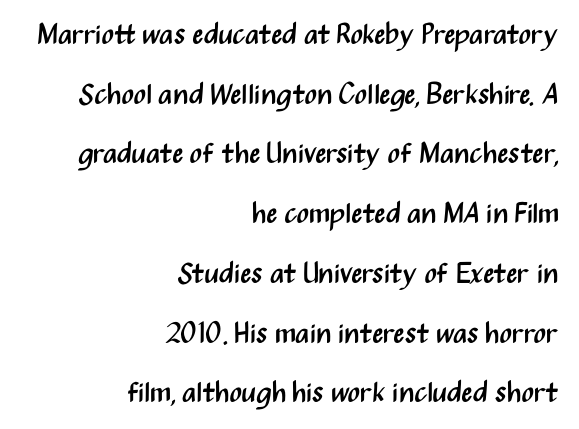
Caption: face not bold, strokes unweighted. These lines are composed in type without serifs. A bare baseline throughout the passage. The rendering uses natural spacing where letterforms have individual widths.
